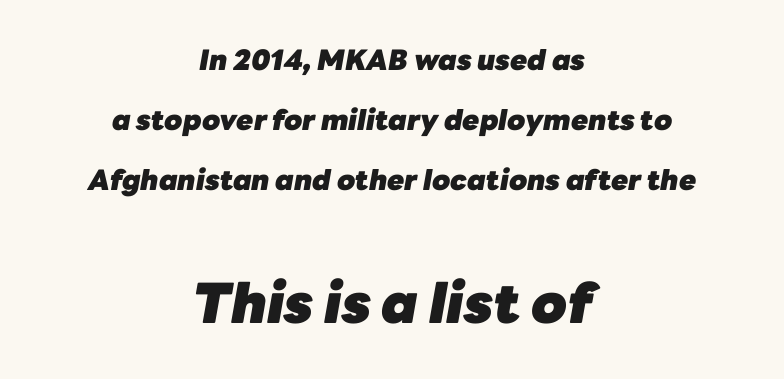
Compared with typical paragraphs, the rows here are farther apart. The foot of each line stays bare and open. Typographic density is high because the face is bold. The specimen reads as italic at a glance. Reading top to bottom, the characters get bigger at the block break. Nobody touched the tracking dial on this one.
